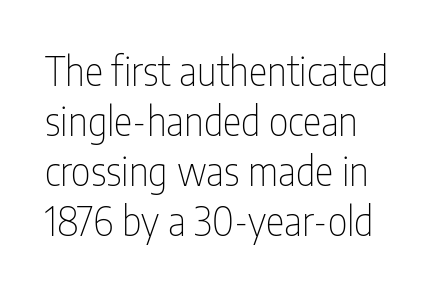
{"serif": "no", "italic": "no", "bold": "no", "weight": "thin", "width": "condensed", "stroke_contrast": "low", "x_height": "medium", "monospaced": "no", "underline": "no", "line_spacing": "normal", "line_spacing_ratio": 1.28, "letter_spacing": "normal", "letter_spacing_em": 0.0, "glyph_px": 39}
